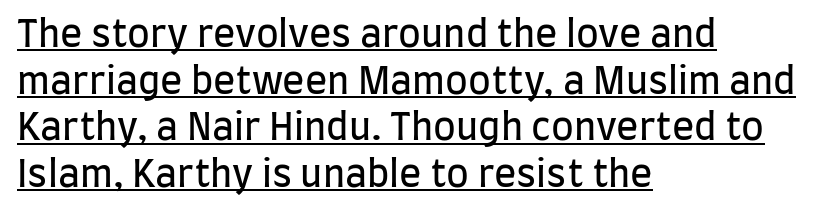
Is this a sans? Yes — the strokes have no serifs. One glance says typical: line gaps are just what's usual. Each line of the rendering has a horizontal stroke beneath the glyphs. The ragged edge is on the right, which tells us the setting is flush left. It's the straight-up-and-down kind of type.
